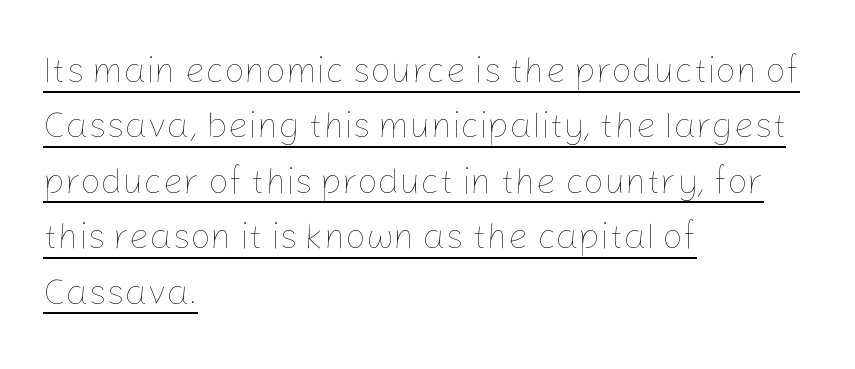
{"italic": "no", "bold": "no", "weight": "thin", "width": "normal", "stroke_contrast": "low", "x_height": "medium", "monospaced": "no", "underline": "yes", "align": "left", "line_spacing": "normal", "line_spacing_ratio": 1.54, "letter_spacing": "normal", "letter_spacing_em": 0.0, "glyph_px": 36}
